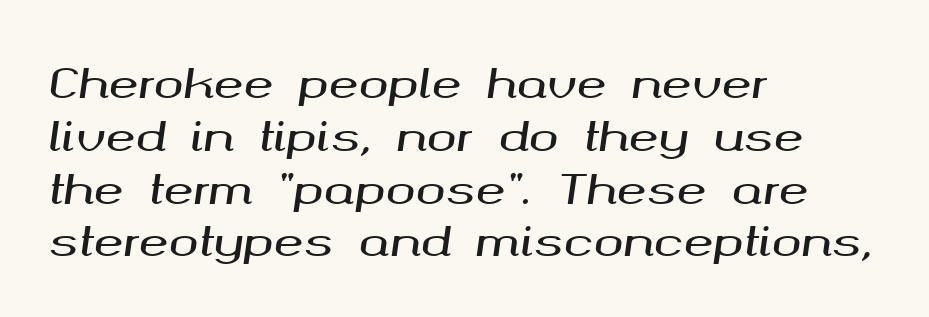
The text block is weighted toward the left margin, trailing off unevenly rightward. The glyphs look as if they've been sheared to an angle. The specimen omits any rule beneath the text block's lines. The tracking reads as untouched default to a designer's eye. A typesetter would call this proportional, since set widths differ per character.
